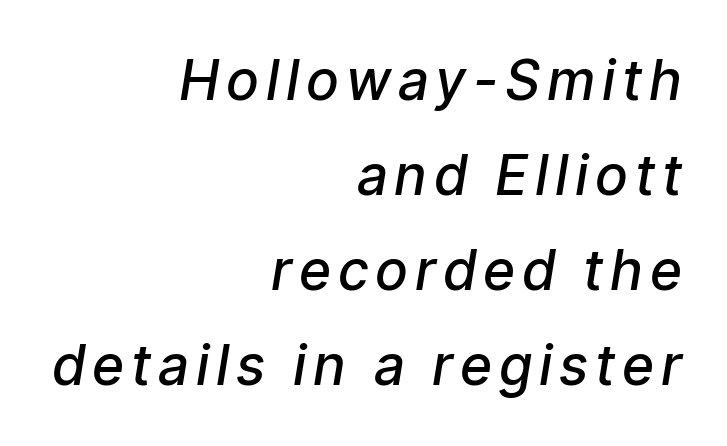
The image shows 55 px semibold, condensed type, italic (leaning right); set right-aligned, line spacing 1.73x, not underlined; low stroke contrast and a medium x-height.
